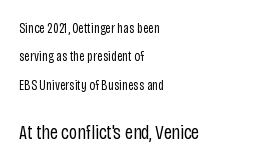
The image shows 20 px text type, upright; set left-aligned, loose line spacing (2.03x), normal letter spacing, not underlined; the second (bottom) block is 1.43x larger.
